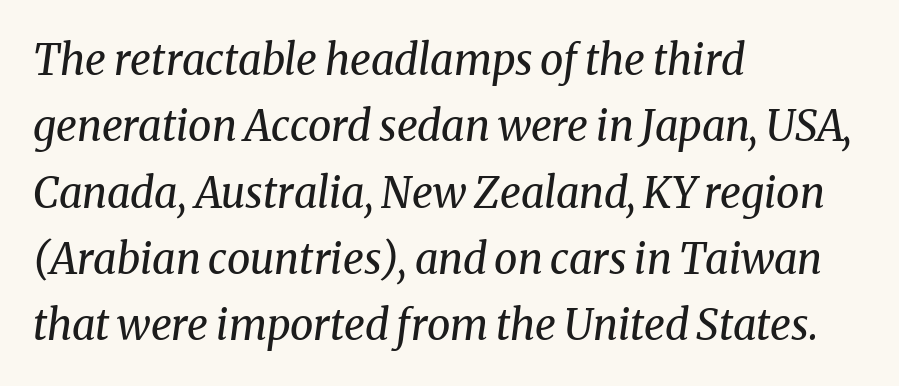
The image shows 42 px regular-weight serif type, italic (leaning right); set left-aligned, normal line spacing (1.58x), normal letter spacing, not underlined; medium stroke contrast and a medium x-height.
